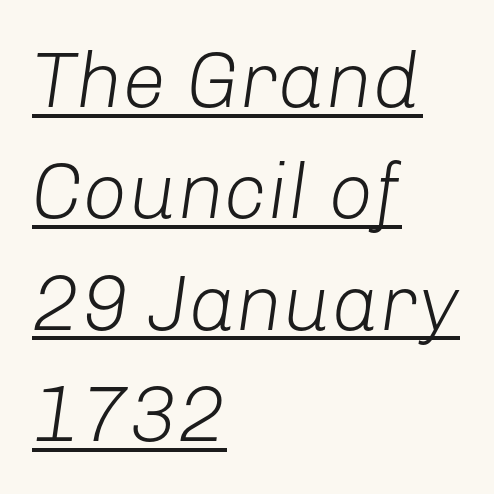
Think standard paragraph weight, or any step lighter than that. Line starts are locked; line ends wander. This sample has the flowing, uneven cadence of proportional lettering. The passage shown leans; its letterforms are oblique.
